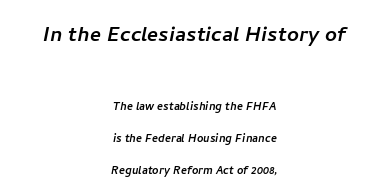
Q: Is the text underlined? A: No.
Q: How is the paragraph aligned? A: Centered.
Q: Is the spacing between letters normal or unusually wide? A: Normal.
Q: Is the spacing between lines tight, normal or loose? A: Loose.
Q: Which block of text is set in a larger size, the first (top) or the second (bottom)? A: The first (top) one.
